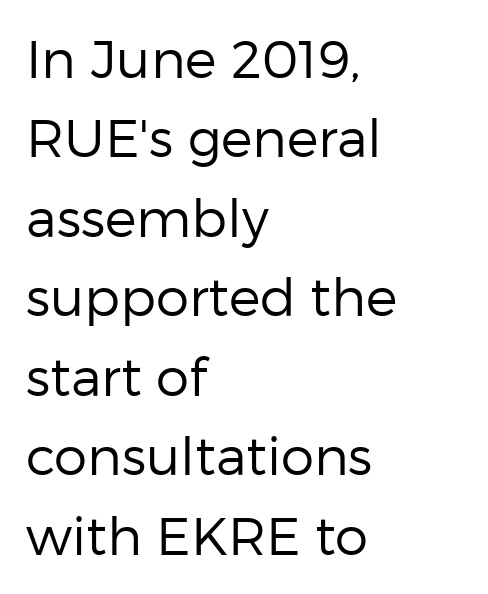
Q: Is the text bold? A: No.
Q: Is the text italic (slanted)? A: No, it is upright.
Q: Is the typeface a serif or a sans-serif typeface? A: Sans-serif.
Q: Is the text underlined? A: No.
Q: How is the paragraph aligned? A: Left-aligned.
Q: Is the spacing between letters normal or unusually wide? A: Normal.
Q: Is the spacing between lines tight, normal or loose? A: Normal.
Q: Width (condensed, normal, or wide)? A: Normal.
Q: Stroke contrast? A: Low.
Q: x-height? A: Medium.
Q: Monospaced? A: No.
